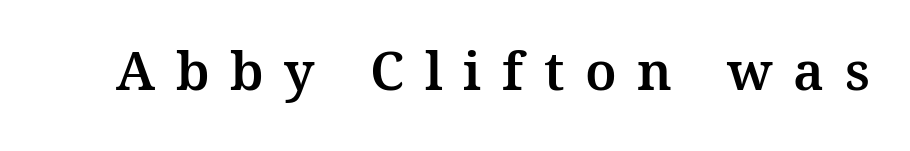
The image shows 53 px serif type, upright; set unusually wide letter spacing (+0.39 em), not underlined; medium stroke contrast and a medium x-height.
